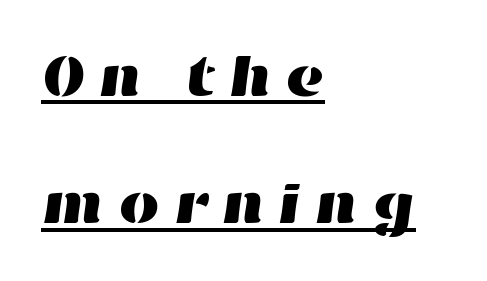
Q: Is the text underlined? A: Yes.
Q: How is the paragraph aligned? A: Left-aligned.
Q: Is the spacing between letters normal or unusually wide? A: Unusually wide.
Q: Is the spacing between lines tight, normal or loose? A: Loose.
Q: Width (condensed, normal, or wide)? A: Wide.
Q: Stroke contrast? A: High.
Q: x-height? A: Medium.
Q: Monospaced? A: No.
